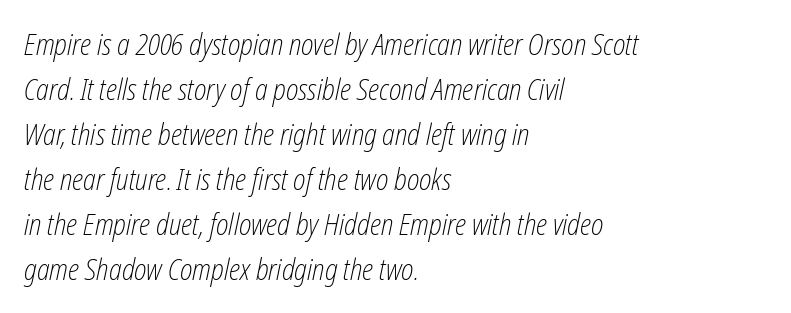
{"italic": "yes", "lean": "right", "slant_degrees": 12, "bold": "no", "weight": "light", "width": "condensed", "stroke_contrast": "low", "x_height": "medium", "monospaced": "no", "underline": "no", "align": "left", "line_spacing": "normal", "line_spacing_ratio": 1.55, "letter_spacing": "normal", "letter_spacing_em": 0.0, "glyph_px": 29}
